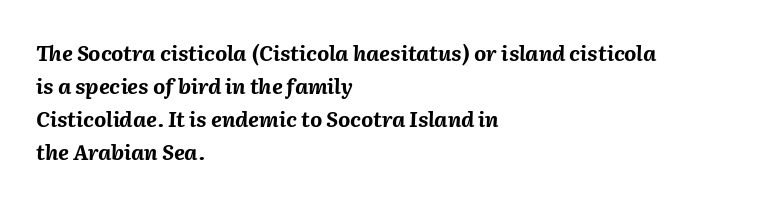
The image shows 21 px bold type, italic (leaning right); set left-aligned, normal line spacing (1.57x), normal letter spacing, not underlined.
